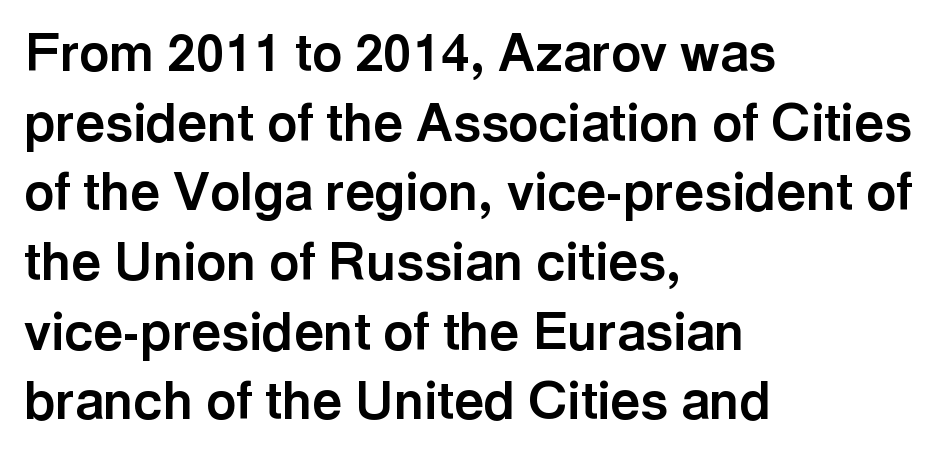
The image shows 52 px bold sans-serif type, upright; set left-aligned, normal line spacing (1.34x), normal letter spacing, not underlined; a medium x-height.
